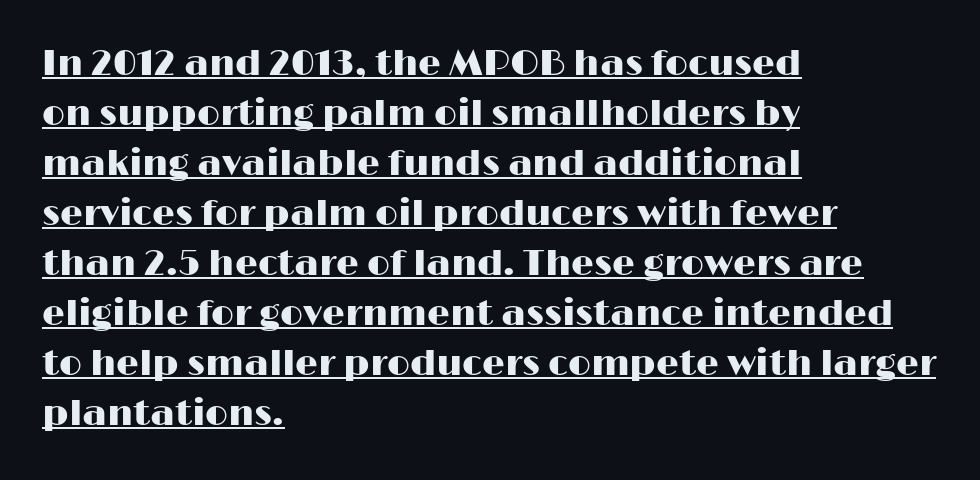
The image shows 36 px wide sans-serif type, upright; set left-aligned, normal line spacing (1.39x), normal letter spacing, underlined; high stroke contrast and a medium x-height.
